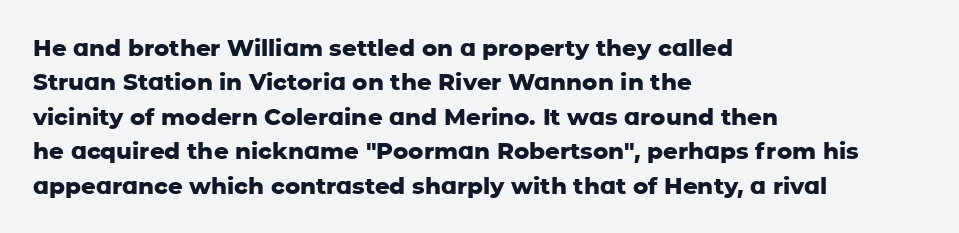
Q: Is the text bold? A: Yes.
Q: Is the text italic (slanted)? A: No, it is upright.
Q: Is the text underlined? A: No.
Q: How is the paragraph aligned? A: Left-aligned.
Q: Is the spacing between letters normal or unusually wide? A: Normal.
Q: Is the spacing between lines tight, normal or loose? A: Normal.
